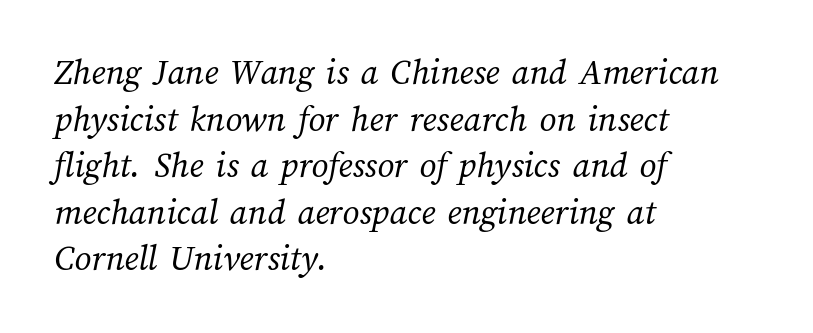
The image shows 37 px regular-weight type; set left-aligned, normal line spacing (1.26x), normal letter spacing, not underlined; medium stroke contrast and a medium x-height.
